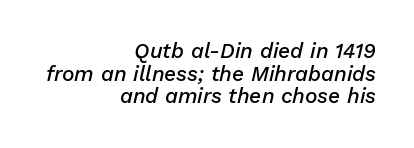
Q: Is the text bold? A: Semi-bold.
Q: Is the text italic (slanted)? A: Yes, it leans right by about 13 degrees.
Q: Is the text underlined? A: No.
Q: How is the paragraph aligned? A: Right-aligned.
Q: Is the spacing between letters normal or unusually wide? A: Normal.
Q: Is the spacing between lines tight, normal or loose? A: Tight.
